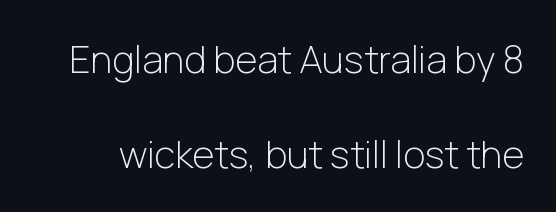
This rendering leaves character spacing at its baseline value. The face used here is a sans, in the tradition of grotesques and geometrics. Is this a fixed-width face? No — the glyphs have proportional, varying widths. Underlining? Definitely not there.
